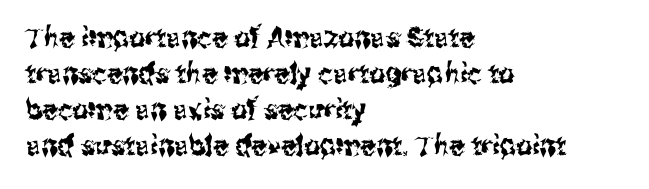
{"serif": "no", "italic": "no", "width": "condensed", "stroke_contrast": "medium", "x_height": "medium", "monospaced": "no", "underline": "no", "align": "left", "line_spacing": "normal", "line_spacing_ratio": 1.29, "letter_spacing": "normal", "letter_spacing_em": 0.0, "glyph_px": 28}
